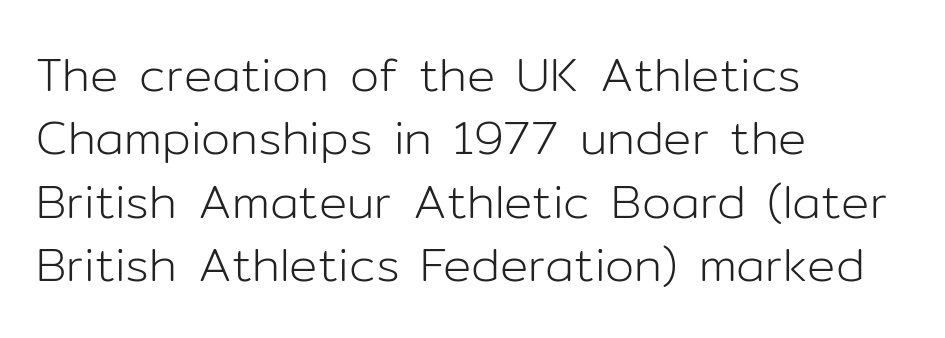
Q: Is the text bold? A: No.
Q: Is the text italic (slanted)? A: No, it is upright.
Q: Is the typeface a serif or a sans-serif typeface? A: Sans-serif.
Q: Is the text underlined? A: No.
Q: How is the paragraph aligned? A: Left-aligned.
Q: Is the spacing between letters normal or unusually wide? A: Normal.
Q: Is the spacing between lines tight, normal or loose? A: Normal.
Q: Width (condensed, normal, or wide)? A: Normal.
Q: Stroke contrast? A: Low.
Q: x-height? A: Medium.
Q: Monospaced? A: No.
